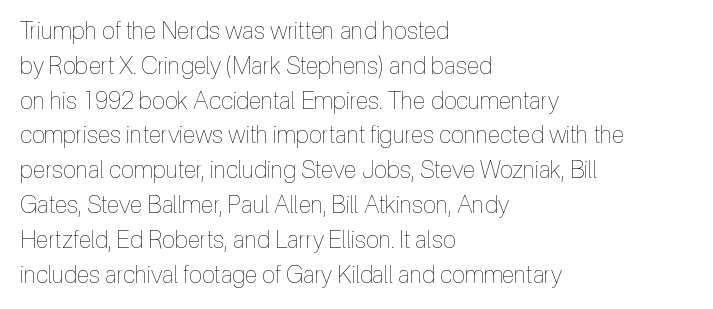
The image shows 24 px text type, upright; set left-aligned, normal line spacing (1.45x), normal letter spacing, not underlined.
